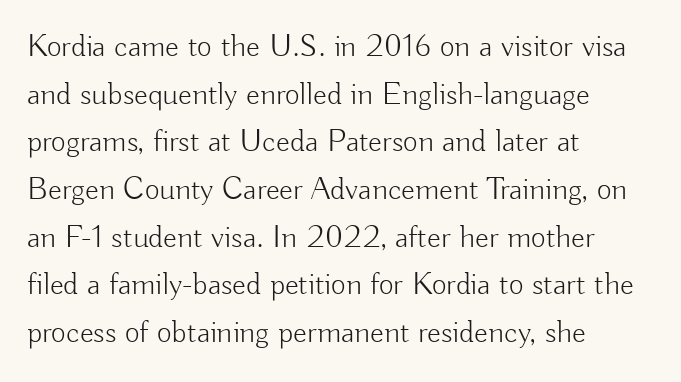
Q: Is the text bold? A: No.
Q: Is the text italic (slanted)? A: No, it is upright.
Q: Is the typeface a serif or a sans-serif typeface? A: Sans-serif.
Q: Is the text underlined? A: No.
Q: How is the paragraph aligned? A: Left-aligned.
Q: Is the spacing between letters normal or unusually wide? A: Normal.
Q: Is the spacing between lines tight, normal or loose? A: Normal.
Q: Width (condensed, normal, or wide)? A: Normal.
Q: Stroke contrast? A: Low.
Q: x-height? A: Small.
Q: Monospaced? A: No.
